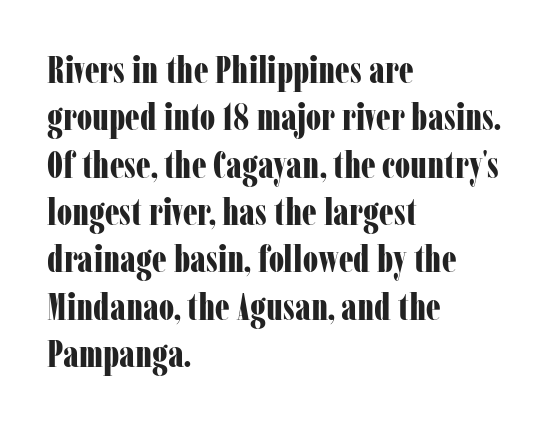
{"serif": "yes", "italic": "no", "bold": "yes", "weight": "bold", "width": "condensed", "stroke_contrast": "low", "x_height": "medium", "monospaced": "no", "underline": "no", "align": "left", "line_spacing": "normal", "line_spacing_ratio": 1.28, "letter_spacing": "normal", "letter_spacing_em": 0.0, "glyph_px": 37}
